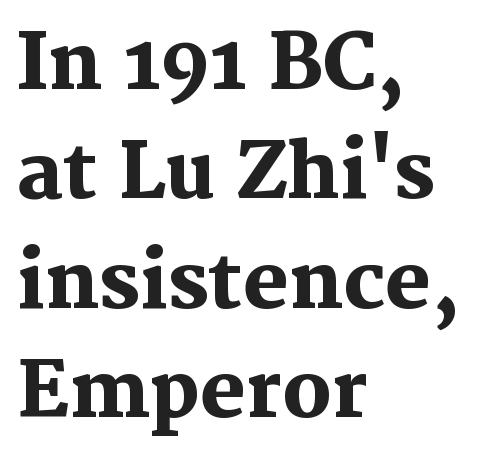
The image shows 76 px heavy serif type, upright; set left-aligned, normal line spacing (1.44x), normal letter spacing, not underlined; medium stroke contrast and a medium x-height.
